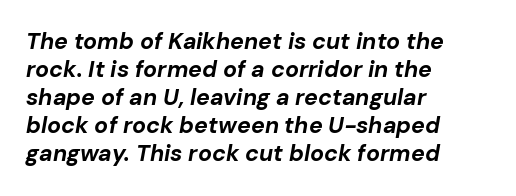
The image shows 23 px bold type, italic (leaning right); set left-aligned, line spacing 1.22x, normal letter spacing, not underlined.
